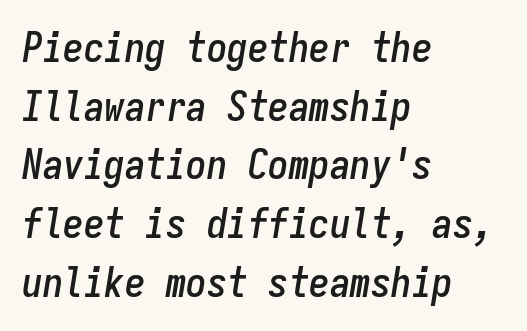
Bare-footed words on every line. Horizontal bands of white between lines are of average thickness. The axis of the letterforms is tilted away from vertical. Each letter, wide or thin by design, is forced into the same width here. You could call the tracking neutral — neither tight nor loose.
